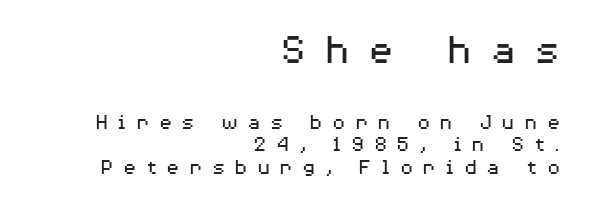
Does the type have serifs? No, each stem ends abruptly. The cut favours lightness, reaching ordinary text weight at its darkest. Notice how descenders almost collide with the ascenders below — that's tight leading. Characters remain perfectly vertical along every line. What stands out about the letter spacing? Its width — letters are far apart. The passage shown is typed in a proportional face where columns would drift.
